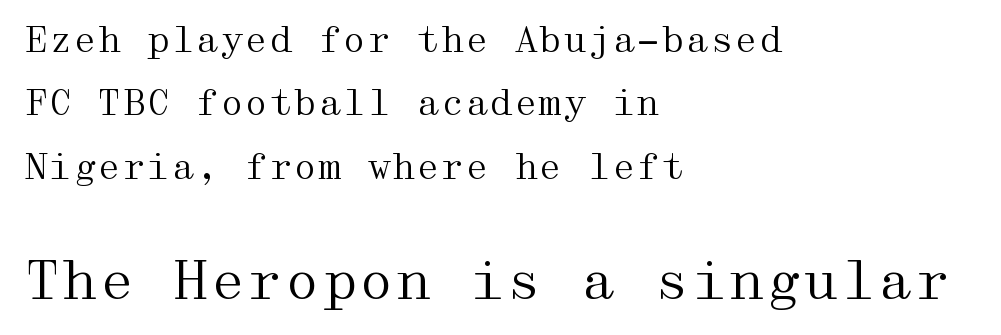
Q: Is the text bold? A: No.
Q: Is the text italic (slanted)? A: No, it is upright.
Q: Is the typeface a serif or a sans-serif typeface? A: Serif.
Q: Is the text underlined? A: No.
Q: How is the paragraph aligned? A: Left-aligned.
Q: Is the spacing between letters normal or unusually wide? A: Normal.
Q: Which block of text is set in a larger size, the first (top) or the second (bottom)? A: The second (bottom) one.
Q: Width (condensed, normal, or wide)? A: Wide.
Q: Stroke contrast? A: Medium.
Q: x-height? A: Medium.
